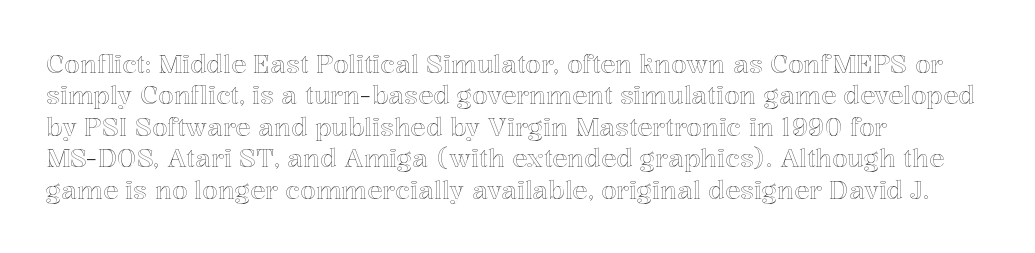
The space directly below the letters is spotless. Whoever set this chose a conventional vertical rhythm. The typesetter chose a ragged-right arrangement here. Posture: straight, roman, zero tilt. Standard letterfit; no display-style spreading of the glyphs.
